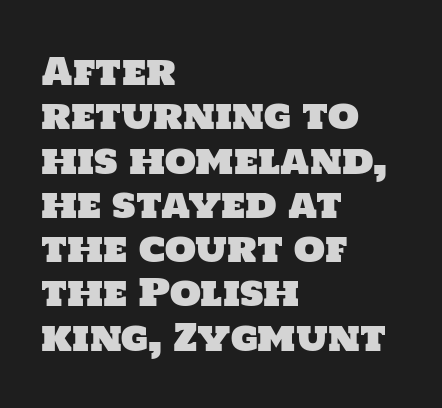
Q: Is the typeface a serif or a sans-serif typeface? A: Sans-serif.
Q: Is the text underlined? A: No.
Q: How is the paragraph aligned? A: Left-aligned.
Q: Is the spacing between letters normal or unusually wide? A: Normal.
Q: Width (condensed, normal, or wide)? A: Normal.
Q: Stroke contrast? A: Low.
Q: x-height? A: Large.
Q: Monospaced? A: No.
